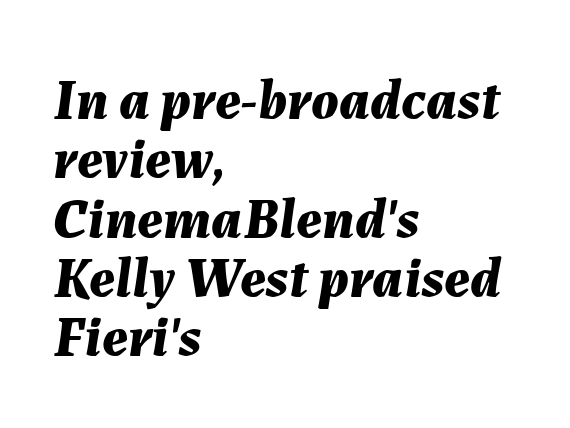
Q: Is the text bold? A: Yes.
Q: Is the text italic (slanted)? A: Yes, it leans right by about 7 degrees.
Q: Is the text underlined? A: No.
Q: How is the paragraph aligned? A: Left-aligned.
Q: Is the spacing between letters normal or unusually wide? A: Normal.
Q: Is the spacing between lines tight, normal or loose? A: Tight.
Q: Width (condensed, normal, or wide)? A: Normal.
Q: Stroke contrast? A: Medium.
Q: x-height? A: Medium.
Q: Monospaced? A: No.
